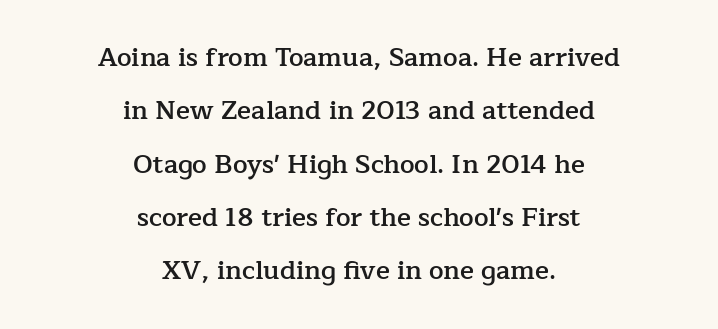
Q: Is the text bold? A: Semi-bold.
Q: Is the text italic (slanted)? A: No, it is upright.
Q: Is the text underlined? A: No.
Q: How is the paragraph aligned? A: Centered.
Q: Is the spacing between letters normal or unusually wide? A: Normal.
Q: Is the spacing between lines tight, normal or loose? A: Loose.
